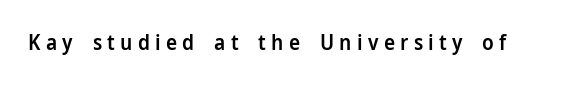
The image shows 21 px text type, upright; set unusually wide letter spacing (+0.25 em), not underlined.
